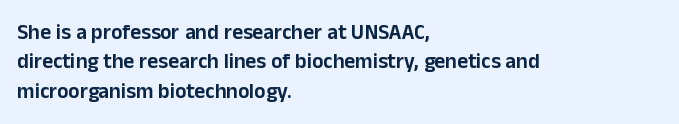
Q: Is the text italic (slanted)? A: No, it is upright.
Q: Is the text underlined? A: No.
Q: How is the paragraph aligned? A: Left-aligned.
Q: Is the spacing between letters normal or unusually wide? A: Normal.
Q: Is the spacing between lines tight, normal or loose? A: Normal.
